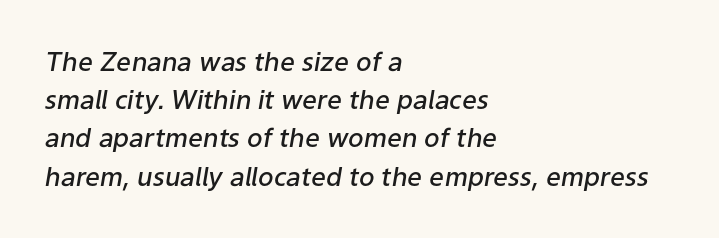
The image shows 26 px text type, italic (leaning right); set left-aligned, normal line spacing (1.47x), normal letter spacing, not underlined.
